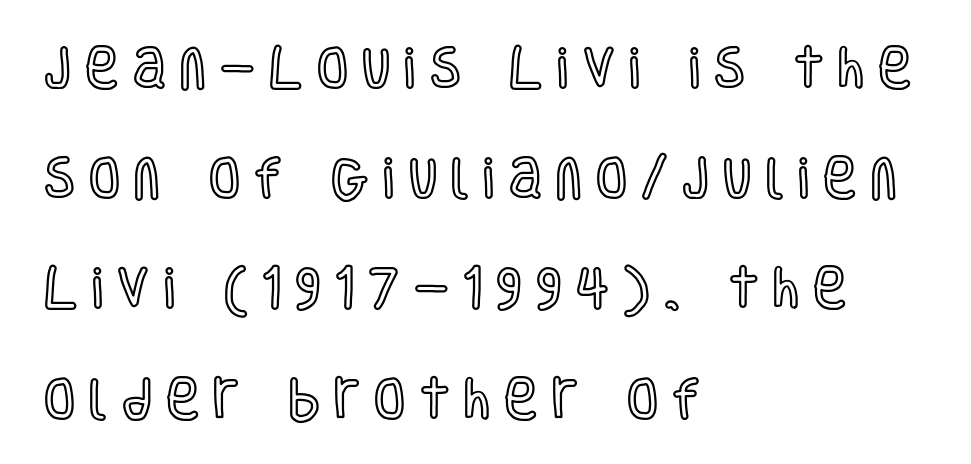
Q: Is the text italic (slanted)? A: No, it is upright.
Q: Is the text underlined? A: No.
Q: How is the paragraph aligned? A: Left-aligned.
Q: Is the spacing between letters normal or unusually wide? A: Unusually wide.
Q: Is the spacing between lines tight, normal or loose? A: Loose.
Q: Width (condensed, normal, or wide)? A: Condensed.
Q: x-height? A: Large.
Q: Monospaced? A: No.
